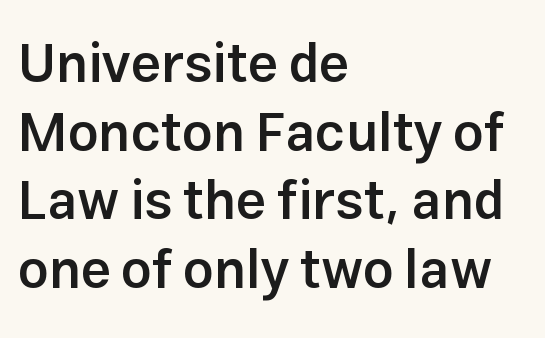
The image shows 54 px semibold sans-serif type, upright; set left-aligned, normal line spacing (1.27x), normal letter spacing, not underlined; low stroke contrast and a medium x-height.
